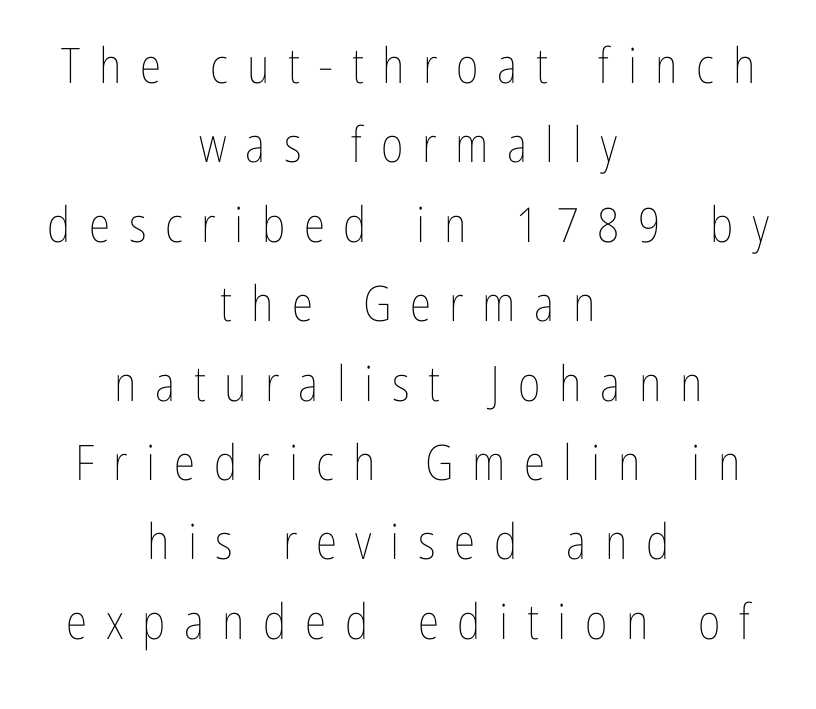
The image shows 49 px thin, condensed type, upright; set centered, normal line spacing (1.62x), unusually wide letter spacing (+0.38 em), not underlined; low stroke contrast and a medium x-height.
